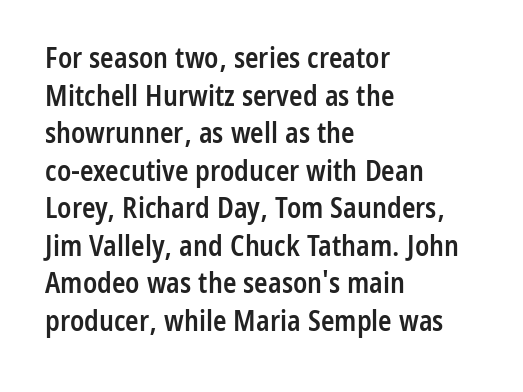
Each letter keeps its own natural width here, so spacing adapts to shape. Look at the tracking — it's just the regular setting, nothing added. A sans-serif font was chosen for this passage. This rendering uses left alignment, leaving the right contour irregular. This sample uses an upright cut, with every glyph sitting square on the baseline.
